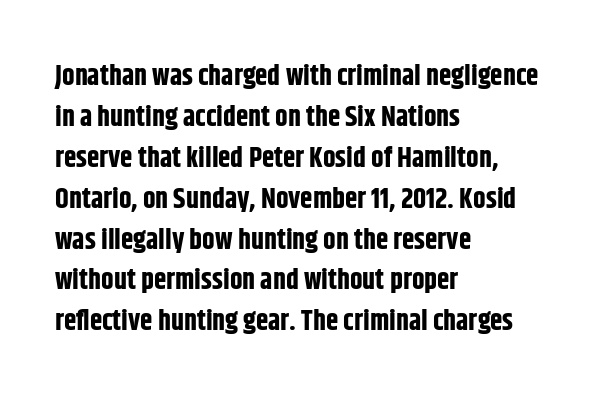
{"serif": "no", "italic": "no", "bold": "yes", "weight": "bold", "width": "condensed", "stroke_contrast": "low", "x_height": "large", "monospaced": "no", "underline": "no", "align": "left", "line_spacing": "normal", "line_spacing_ratio": 1.46, "letter_spacing": "normal", "letter_spacing_em": 0.0, "glyph_px": 28}
